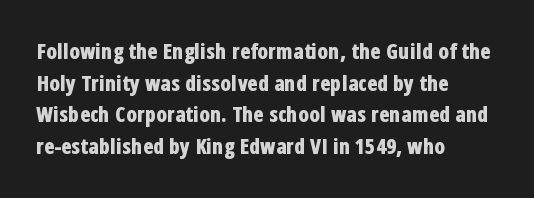
The image shows 21 px bold type, upright; set left-aligned, normal line spacing (1.51x), normal letter spacing, not underlined.
